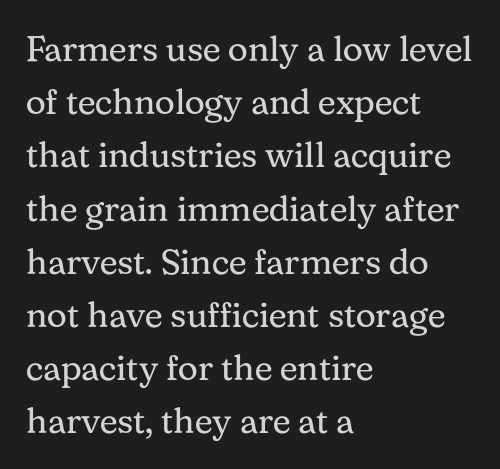
Is there much room between lines? A standard amount, neither cramped nor airy. The weight tops out at a normal text grade. It's the straight-up-and-down kind of type. This sample has the flowing, uneven cadence of proportional lettering. Which margin do the lines hug? The left one — the right edge is uneven. Each row of text sits above clean, open space.
